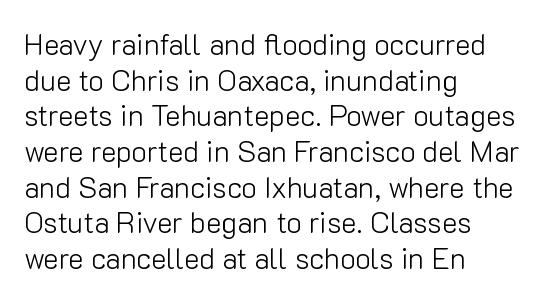
Q: Is the text bold? A: No.
Q: Is the text italic (slanted)? A: No, it is upright.
Q: Is the typeface a serif or a sans-serif typeface? A: Sans-serif.
Q: Is the text underlined? A: No.
Q: How is the paragraph aligned? A: Left-aligned.
Q: Is the spacing between letters normal or unusually wide? A: Normal.
Q: Width (condensed, normal, or wide)? A: Normal.
Q: Stroke contrast? A: Low.
Q: x-height? A: Medium.
Q: Monospaced? A: No.
